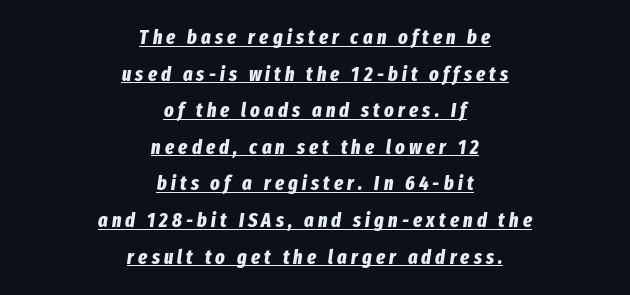
The image shows 20 px bold type, italic (leaning right); set centered, line spacing 1.83x, unusually wide letter spacing (+0.21 em), underlined.
